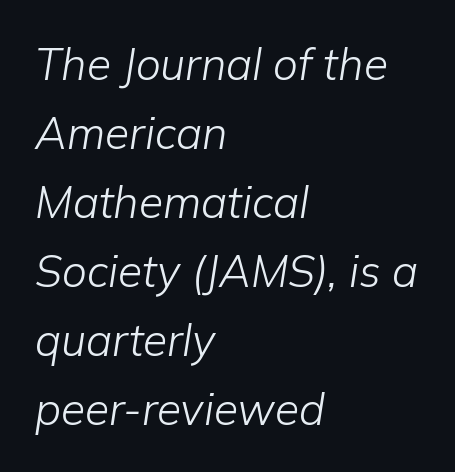
Q: Is the text bold? A: No.
Q: Is the text italic (slanted)? A: Yes, it leans right by about 9 degrees.
Q: Is the text underlined? A: No.
Q: How is the paragraph aligned? A: Left-aligned.
Q: Is the spacing between letters normal or unusually wide? A: Normal.
Q: Is the spacing between lines tight, normal or loose? A: Normal.
Q: Width (condensed, normal, or wide)? A: Normal.
Q: Stroke contrast? A: Low.
Q: x-height? A: Medium.
Q: Monospaced? A: No.
